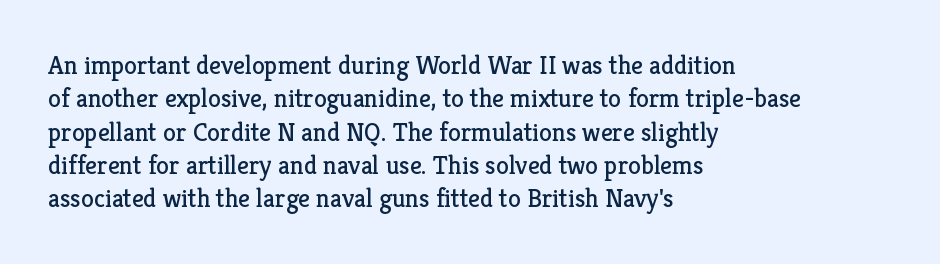
{"italic": "no", "bold": "no", "underline": "no", "align": "left", "line_spacing": "normal", "line_spacing_ratio": 1.28, "letter_spacing": "normal", "letter_spacing_em": 0.0, "glyph_px": 26}
